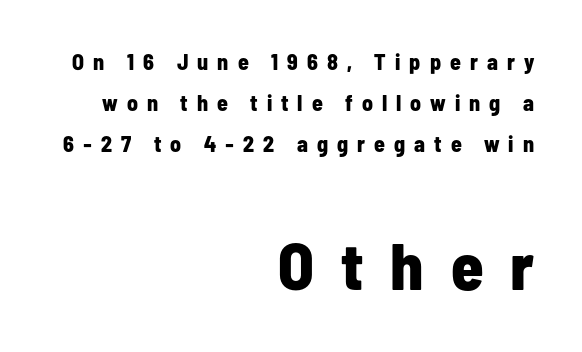
{"serif": "no", "italic": "no", "bold": "yes", "weight": "bold", "width": "condensed", "stroke_contrast": "low", "x_height": "medium", "monospaced": "no", "underline": "no", "align": "right", "line_spacing_ratio": 1.86, "letter_spacing": "wide", "letter_spacing_em": 0.41, "larger_block": "second", "size_ratio": 3.0, "glyph_px": 66}
